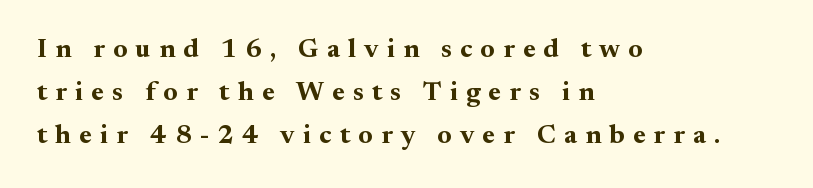
Q: Is the text bold? A: Yes.
Q: Is the text italic (slanted)? A: No, it is upright.
Q: Is the text underlined? A: No.
Q: How is the paragraph aligned? A: Left-aligned.
Q: Is the spacing between letters normal or unusually wide? A: Unusually wide.
Q: Is the spacing between lines tight, normal or loose? A: Normal.
